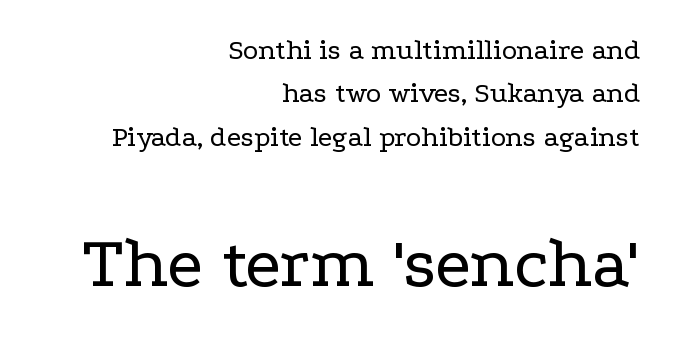
The image shows 73 px regular-weight, wide serif type, upright; set right-aligned, normal line spacing (1.5x), normal letter spacing, not underlined; the second (bottom) block is 2.52x larger; low stroke contrast and a medium x-height.
